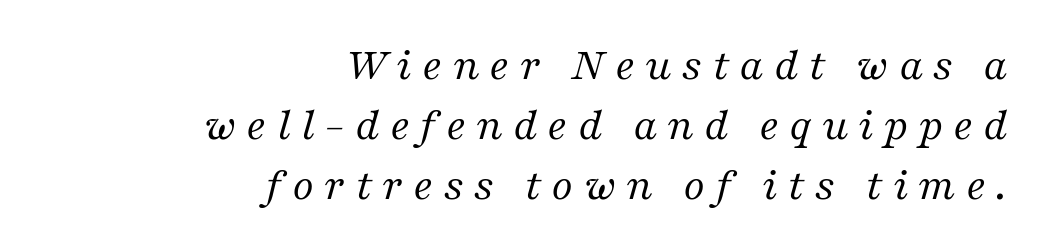
The image shows 47 px regular-weight serif type, italic (leaning right); set right-aligned, normal line spacing (1.28x), unusually wide letter spacing (+0.21 em), not underlined; medium stroke contrast and a medium x-height.
